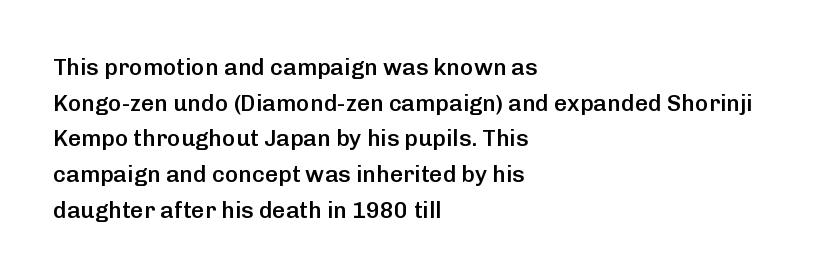
Q: Is the text bold? A: Semi-bold.
Q: Is the text italic (slanted)? A: No, it is upright.
Q: Is the text underlined? A: No.
Q: How is the paragraph aligned? A: Left-aligned.
Q: Is the spacing between letters normal or unusually wide? A: Normal.
Q: Is the spacing between lines tight, normal or loose? A: Normal.
